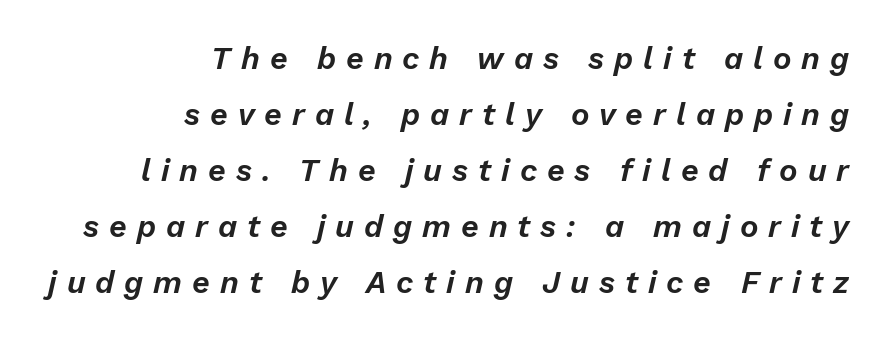
Q: Is the text italic (slanted)? A: Yes, it leans right by about 13 degrees.
Q: Is the text underlined? A: No.
Q: How is the paragraph aligned? A: Right-aligned.
Q: Is the spacing between letters normal or unusually wide? A: Unusually wide.
Q: Width (condensed, normal, or wide)? A: Normal.
Q: Stroke contrast? A: Low.
Q: x-height? A: Medium.
Q: Monospaced? A: No.
